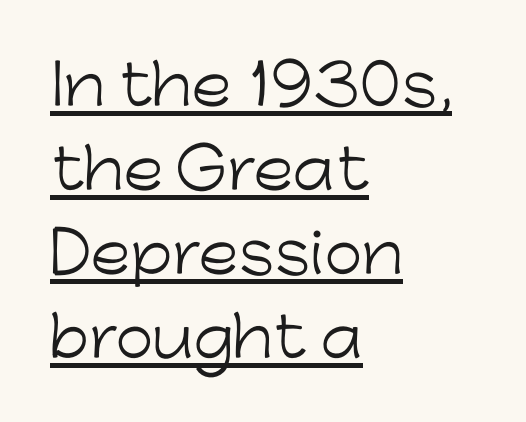
The image shows 55 px light sans-serif type, upright; set left-aligned, normal line spacing (1.53x), normal letter spacing, underlined; low stroke contrast and a medium x-height.
